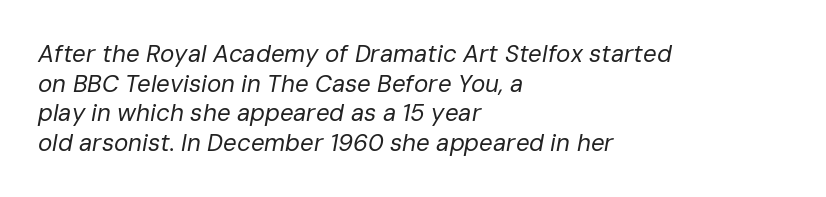
{"italic": "yes", "lean": "right", "slant_degrees": 10, "bold": "no", "underline": "no", "align": "left", "line_spacing_ratio": 1.23, "letter_spacing": "normal", "letter_spacing_em": 0.0, "glyph_px": 24}
